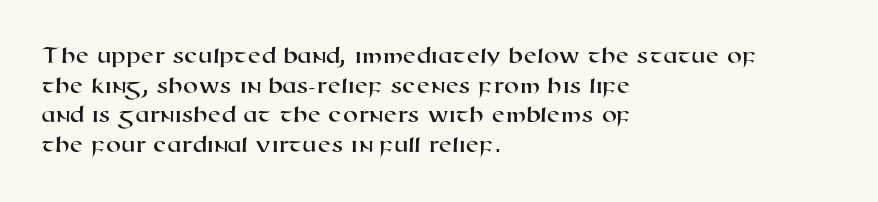
The image shows 24 px text type; set left-aligned, line spacing 1.23x, normal letter spacing, not underlined.
